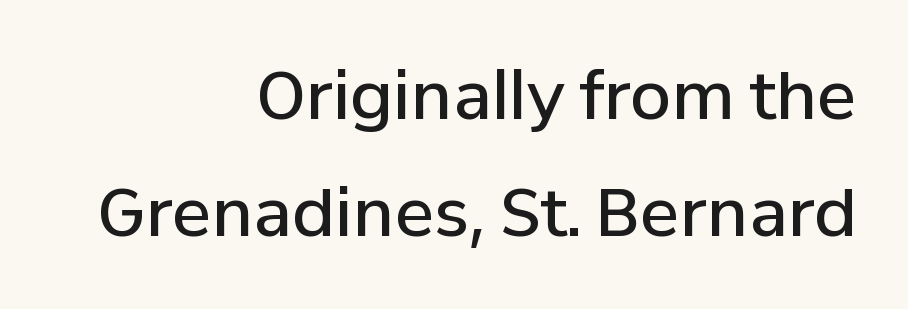
Q: Is the text bold? A: Semi-bold.
Q: Is the text italic (slanted)? A: No, it is upright.
Q: Is the typeface a serif or a sans-serif typeface? A: Sans-serif.
Q: Is the text underlined? A: No.
Q: How is the paragraph aligned? A: Right-aligned.
Q: Is the spacing between letters normal or unusually wide? A: Normal.
Q: Width (condensed, normal, or wide)? A: Normal.
Q: Stroke contrast? A: Low.
Q: x-height? A: Medium.
Q: Monospaced? A: No.
